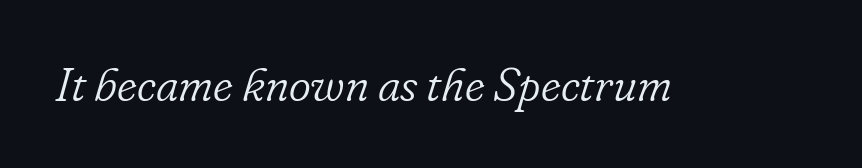
The image shows 47 px light serif type, italic (leaning right); set normal letter spacing, not underlined; low stroke contrast and a small x-height.
